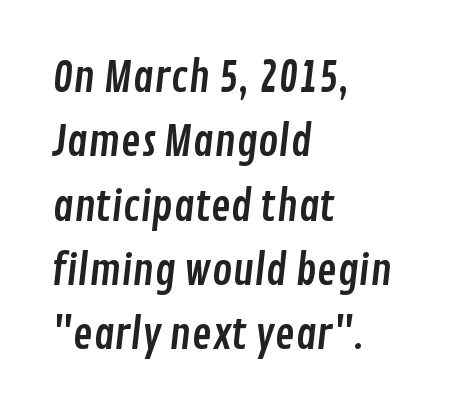
Q: Is the typeface a serif or a sans-serif typeface? A: Sans-serif.
Q: Is the text underlined? A: No.
Q: How is the paragraph aligned? A: Left-aligned.
Q: Is the spacing between letters normal or unusually wide? A: Normal.
Q: Is the spacing between lines tight, normal or loose? A: Normal.
Q: Width (condensed, normal, or wide)? A: Condensed.
Q: Stroke contrast? A: Low.
Q: x-height? A: Medium.
Q: Monospaced? A: No.
